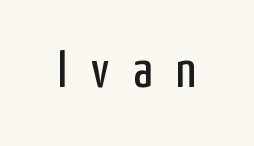
The image shows 53 px regular-weight, condensed sans-serif type, upright; set unusually wide letter spacing (+0.45 em), not underlined; low stroke contrast and a medium x-height.
